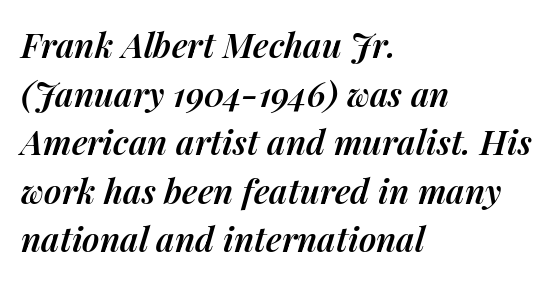
The image shows 34 px semibold type, italic (leaning right); set left-aligned, normal line spacing (1.43x), normal letter spacing, not underlined; medium stroke contrast and a medium x-height.
